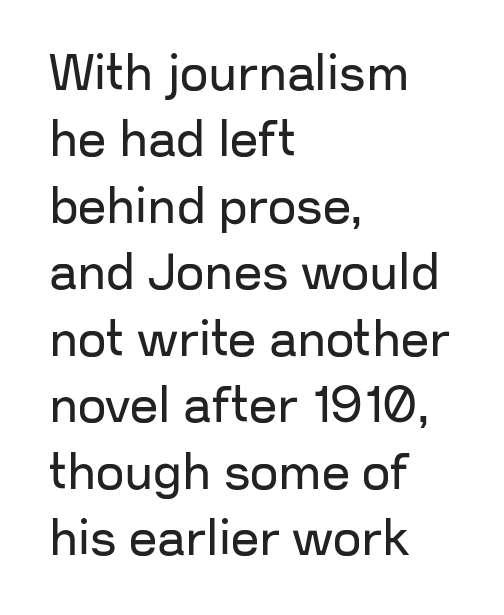
{"serif": "no", "italic": "no", "bold": "no", "weight": "regular", "width": "normal", "stroke_contrast": "low", "x_height": "medium", "monospaced": "no", "underline": "no", "align": "left", "line_spacing": "normal", "line_spacing_ratio": 1.33, "letter_spacing": "normal", "letter_spacing_em": 0.0, "glyph_px": 50}
